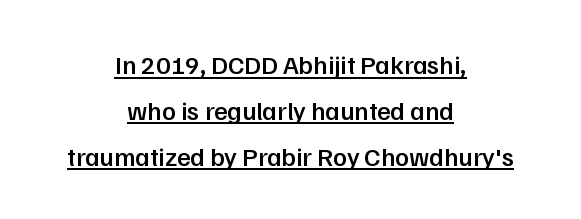
The image shows 26 px text type, upright; set centered, line spacing 1.76x, normal letter spacing, underlined.
